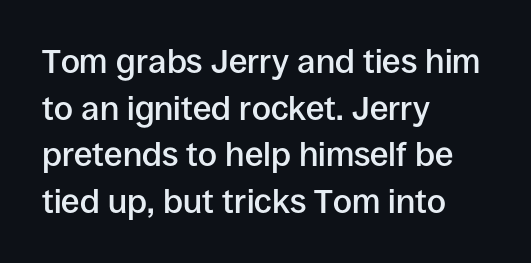
{"serif": "no", "italic": "no", "bold": "semi", "weight": "semibold", "width": "normal", "stroke_contrast": "low", "x_height": "large", "monospaced": "no", "underline": "no", "align": "left", "line_spacing": "normal", "line_spacing_ratio": 1.41, "letter_spacing": "normal", "letter_spacing_em": 0.0, "glyph_px": 33}
